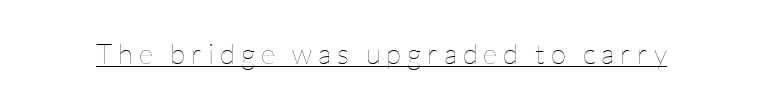
The type is letterspaced generously, with wide tracking. Descenders here cross a horizontal rule under the line. Do the letters lean? They stand straight. Is this a heavy cut? Hardly; it is regular or lighter. Each letter keeps its own natural width here, so spacing adapts to shape.
